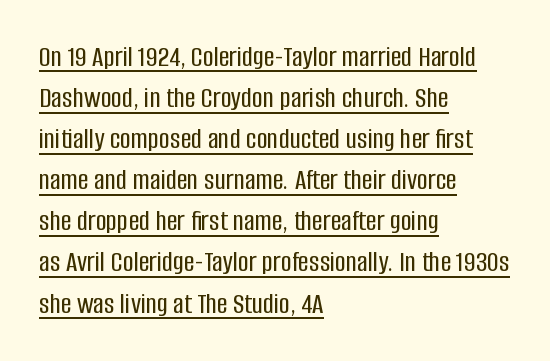
The image shows 30 px condensed sans-serif type, upright; set left-aligned, normal line spacing (1.37x), normal letter spacing, underlined; low stroke contrast and a large x-height.
